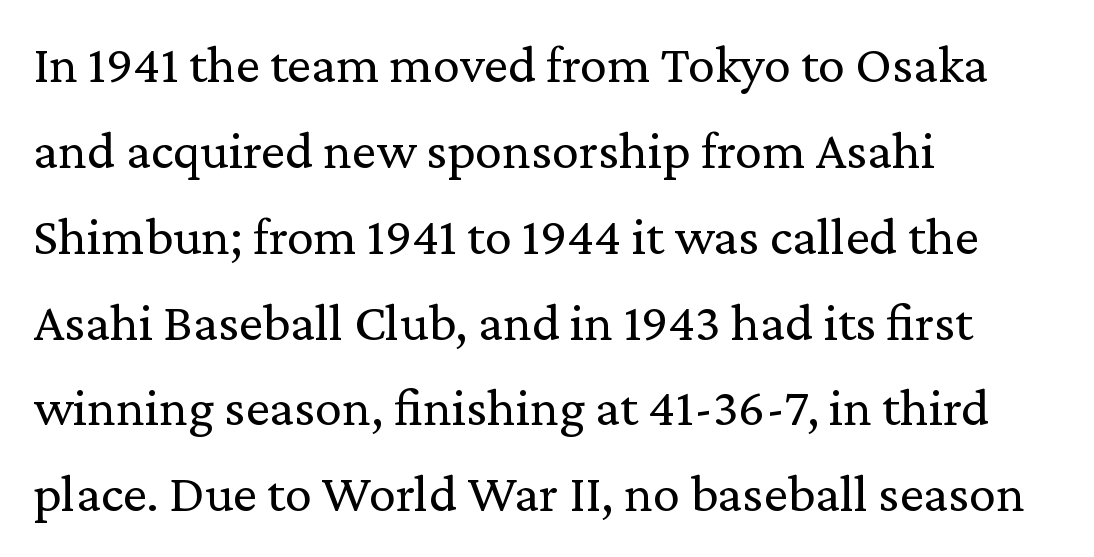
The image shows 54 px regular-weight serif type, upright; set left-aligned, normal line spacing (1.59x), normal letter spacing, not underlined; low stroke contrast and a medium x-height.
